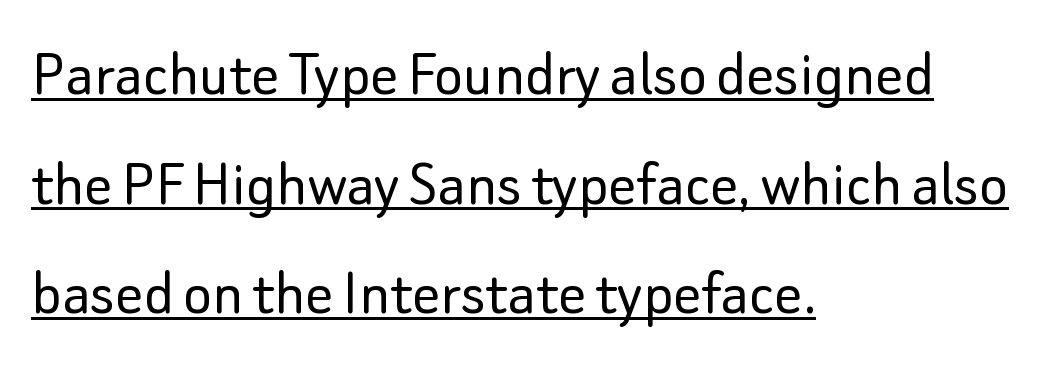
{"serif": "no", "italic": "no", "bold": "no", "weight": "light", "width": "normal", "stroke_contrast": "low", "x_height": "small", "monospaced": "no", "underline": "yes", "align": "left", "line_spacing": "normal", "line_spacing_ratio": 1.59, "letter_spacing": "normal", "letter_spacing_em": 0.0, "glyph_px": 69}
